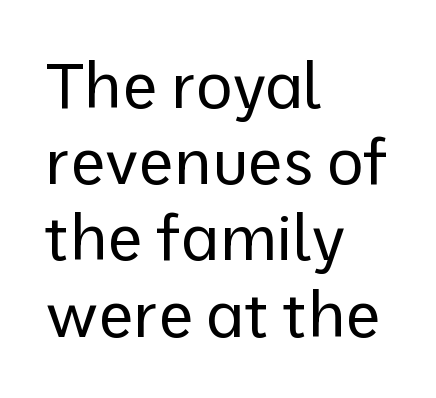
{"serif": "no", "italic": "no", "bold": "no", "weight": "regular", "width": "normal", "stroke_contrast": "low", "x_height": "medium", "monospaced": "no", "underline": "no", "align": "left", "line_spacing_ratio": 1.21, "letter_spacing": "normal", "letter_spacing_em": 0.0, "glyph_px": 63}
